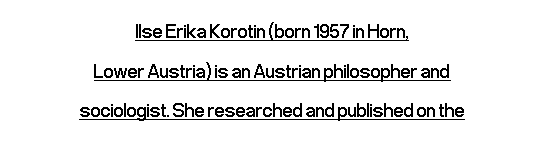
Q: Is the text bold? A: No.
Q: Is the text italic (slanted)? A: No, it is upright.
Q: Is the text underlined? A: Yes.
Q: How is the paragraph aligned? A: Centered.
Q: Is the spacing between letters normal or unusually wide? A: Normal.
Q: Is the spacing between lines tight, normal or loose? A: Loose.
